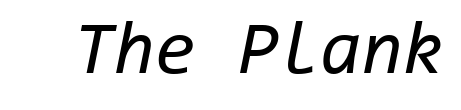
Q: Is the text bold? A: No.
Q: Is the text italic (slanted)? A: Yes, it leans right by about 11 degrees.
Q: Is the text underlined? A: No.
Q: Is the spacing between letters normal or unusually wide? A: Normal.
Q: Width (condensed, normal, or wide)? A: Normal.
Q: Stroke contrast? A: Low.
Q: x-height? A: Medium.
Q: Monospaced? A: Yes.
